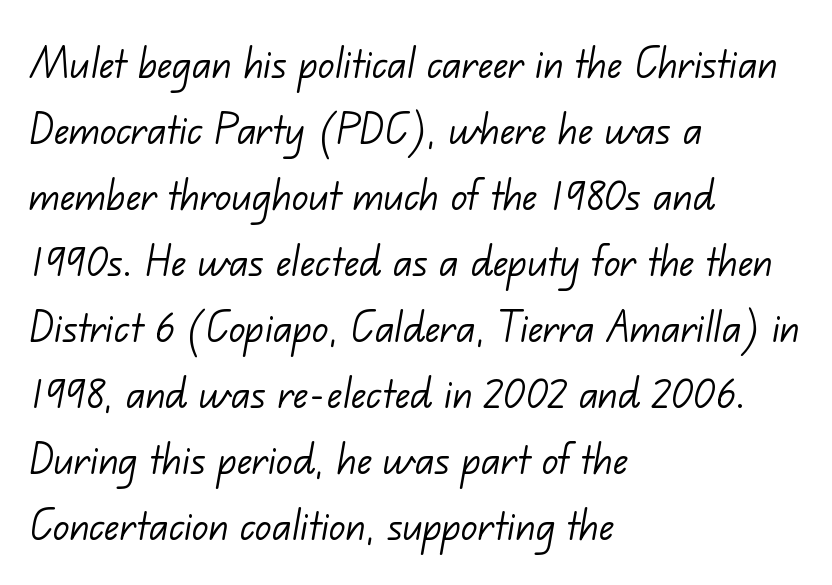
{"serif": "no", "bold": "no", "weight": "light", "width": "normal", "stroke_contrast": "low", "x_height": "small", "monospaced": "no", "underline": "no", "align": "left", "line_spacing": "normal", "line_spacing_ratio": 1.32, "letter_spacing": "normal", "letter_spacing_em": 0.0, "glyph_px": 50}
